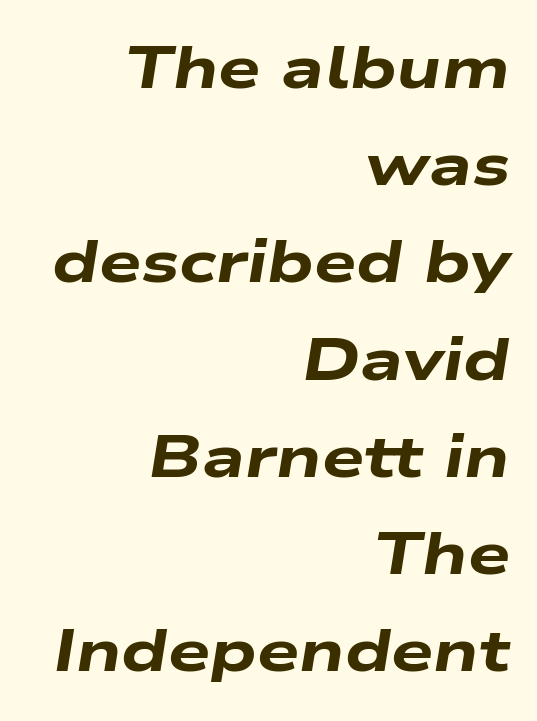
Q: Is the text bold? A: Yes.
Q: Is the text italic (slanted)? A: Yes, it leans right by about 9 degrees.
Q: Is the text underlined? A: No.
Q: How is the paragraph aligned? A: Right-aligned.
Q: Is the spacing between letters normal or unusually wide? A: Normal.
Q: Is the spacing between lines tight, normal or loose? A: Normal.
Q: Width (condensed, normal, or wide)? A: Wide.
Q: Stroke contrast? A: Low.
Q: x-height? A: Medium.
Q: Monospaced? A: No.
